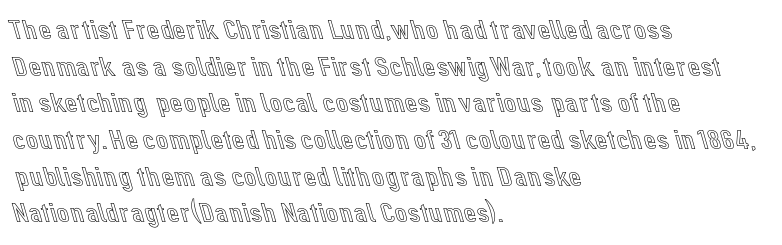
The image shows 28 px text type; set left-aligned, normal line spacing (1.31x), normal letter spacing, not underlined; a medium x-height.
